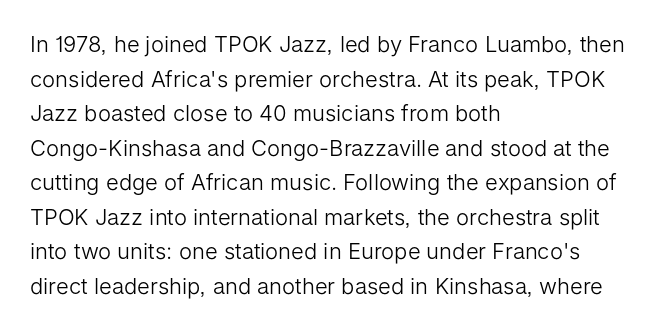
The image shows 22 px text type, upright; set left-aligned, normal line spacing (1.57x), normal letter spacing, not underlined.
